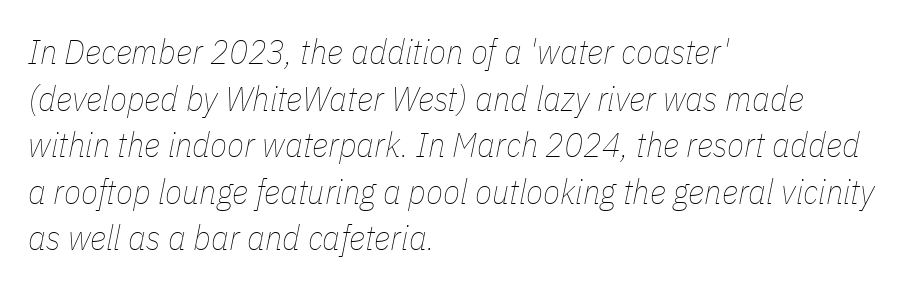
Line starts are locked; line ends wander. Honestly, the row spacing looks completely unremarkable. Style check: oblique. You could call the tracking neutral — neither tight nor loose.
